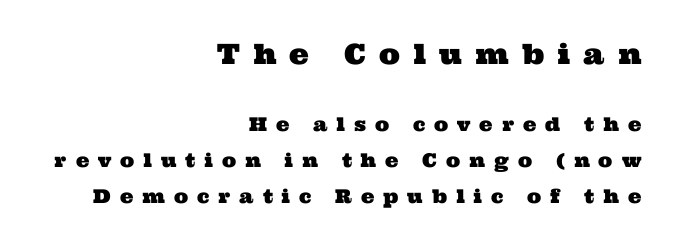
Q: Is the typeface a serif or a sans-serif typeface? A: Serif.
Q: Is the text underlined? A: No.
Q: How is the paragraph aligned? A: Right-aligned.
Q: Is the spacing between letters normal or unusually wide? A: Unusually wide.
Q: Is the spacing between lines tight, normal or loose? A: Loose.
Q: Which block of text is set in a larger size, the first (top) or the second (bottom)? A: The first (top) one.
Q: Width (condensed, normal, or wide)? A: Wide.
Q: Stroke contrast? A: Medium.
Q: x-height? A: Medium.
Q: Monospaced? A: No.
